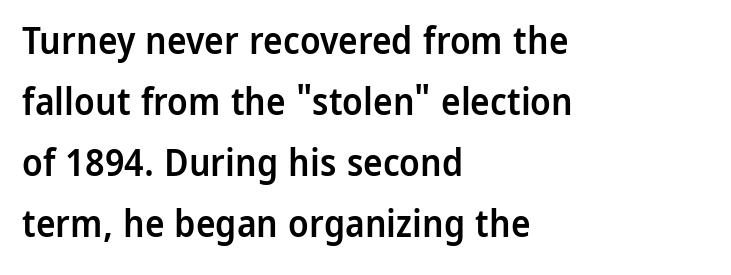
The image shows 37 px semibold sans-serif type, upright; set left-aligned, normal line spacing (1.65x), normal letter spacing, not underlined; low stroke contrast and a medium x-height.
